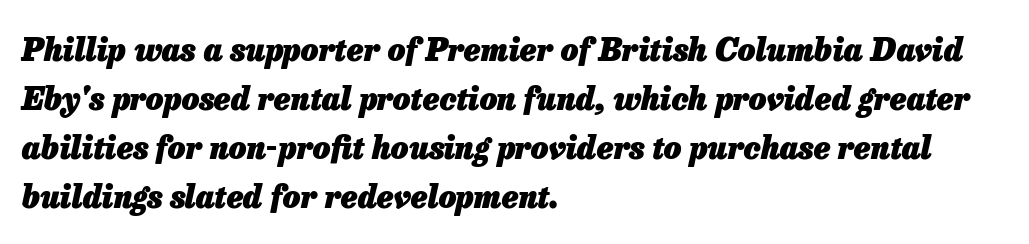
Q: Is the text bold? A: Yes.
Q: Is the text italic (slanted)? A: Yes, it leans right by about 13 degrees.
Q: Is the text underlined? A: No.
Q: How is the paragraph aligned? A: Left-aligned.
Q: Is the spacing between letters normal or unusually wide? A: Normal.
Q: Is the spacing between lines tight, normal or loose? A: Normal.
Q: Width (condensed, normal, or wide)? A: Normal.
Q: Stroke contrast? A: Low.
Q: x-height? A: Medium.
Q: Monospaced? A: No.
